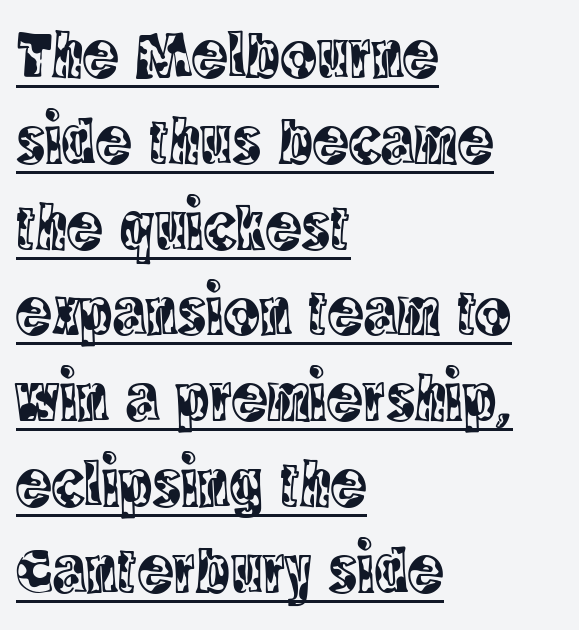
The image shows 67 px condensed serif type, upright; set left-aligned, normal line spacing (1.28x), normal letter spacing, underlined; a large x-height.
